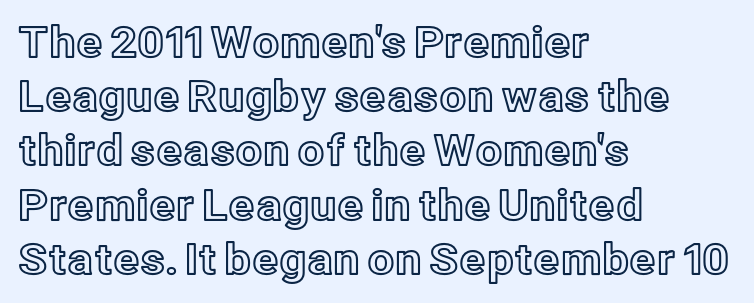
The image shows 42 px text type, upright; set left-aligned, normal line spacing (1.29x), normal letter spacing, not underlined; a medium x-height.
